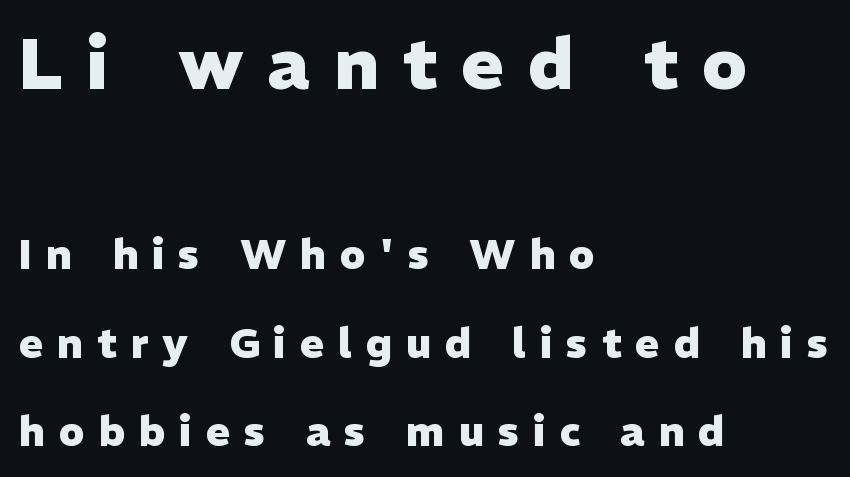
The image shows 71 px heavy sans-serif type, upright; set left-aligned, loose line spacing (2.15x), unusually wide letter spacing (+0.34 em), not underlined; the first (top) block is 1.73x larger; low stroke contrast and a medium x-height.
